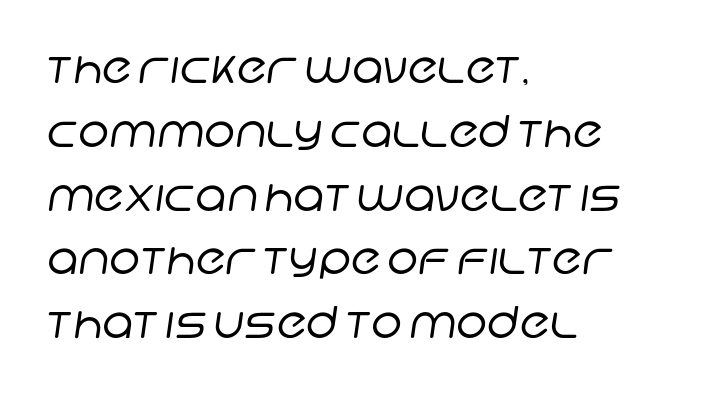
The image shows 44 px regular-weight sans-serif type; set left-aligned, normal line spacing (1.45x), normal letter spacing, not underlined; low stroke contrast and a large x-height.
